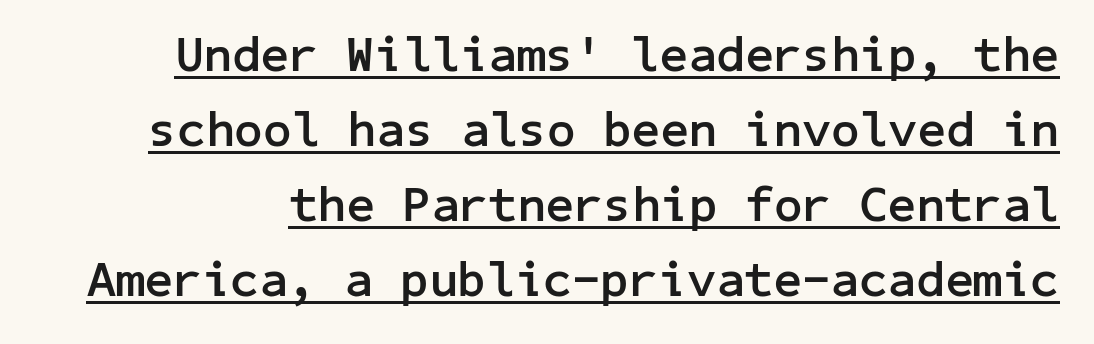
{"serif": "no", "italic": "no", "bold": "yes", "weight": "semibold", "width": "normal", "stroke_contrast": "low", "x_height": "medium", "underline": "yes", "line_spacing": "normal", "line_spacing_ratio": 1.5, "letter_spacing": "normal", "letter_spacing_em": 0.0, "glyph_px": 50}
